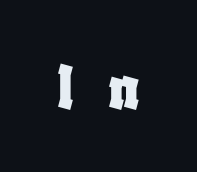
{"serif": "no", "italic": "no", "width": "condensed", "stroke_contrast": "low", "x_height": "large", "monospaced": "no", "underline": "no", "letter_spacing": "wide", "letter_spacing_em": 0.49, "glyph_px": 69}
